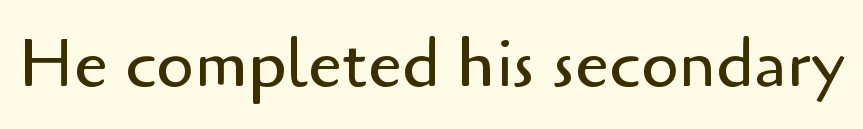
The line texture is even and compact thanks to regular tracking. The zone under the glyphs is completely vacant. No chunkiness to these letters — they're not bold. Serifs: no, the terminals of the letterforms are clean.
